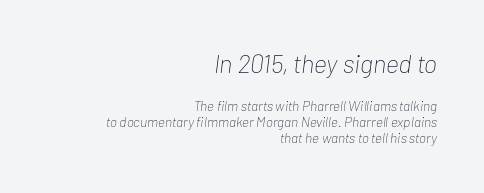
Does the leading feel generous? Not at all — it's pinched. Compared with ordinary roman type, these characters are visibly tilted. The cut favours lightness, reaching ordinary text weight at its darkest. The area under the type is left untouched. Short note: letters normally spaced. A student would call this right alignment; a typographer would say flush right, rag left.
